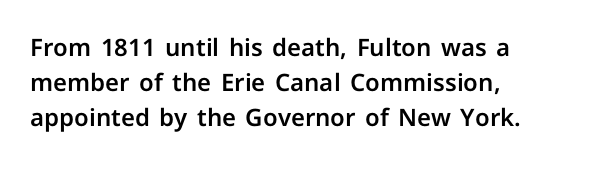
Style check: upright. The designer left line spacing at the default. Casual observation: everything's shoved over to the left. Tracking here is standard; glyphs follow each other at the usual distance. The foot of each line stays bare and open.
